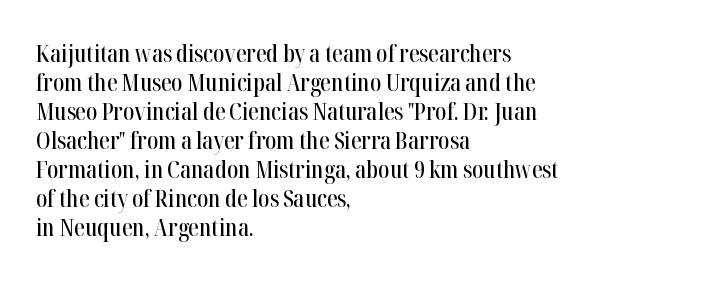
{"italic": "no", "underline": "no", "align": "left", "line_spacing_ratio": 1.21, "letter_spacing": "normal", "letter_spacing_em": 0.0, "glyph_px": 24}
